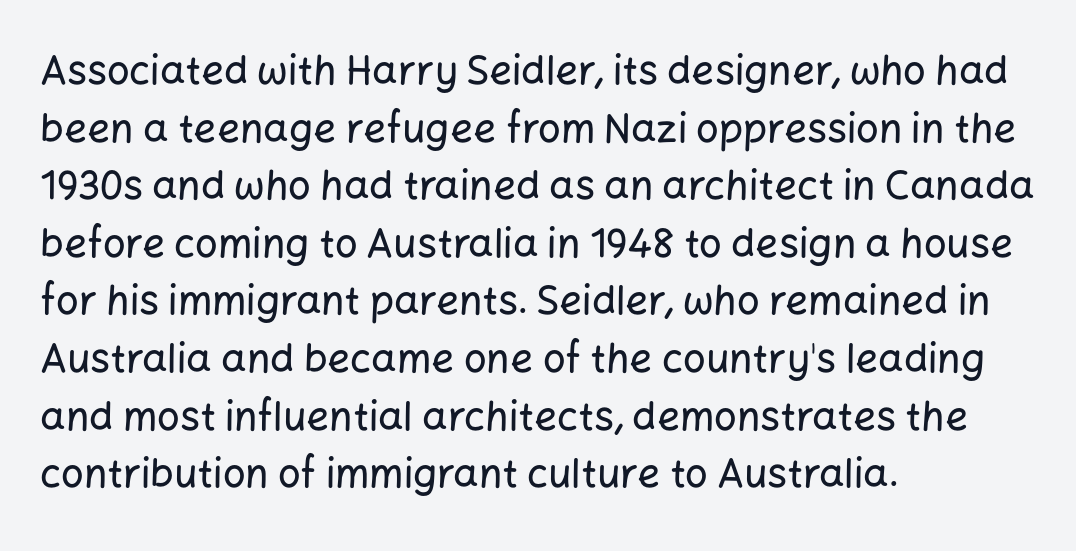
Q: Is the text italic (slanted)? A: No, it is upright.
Q: Is the typeface a serif or a sans-serif typeface? A: Sans-serif.
Q: Is the text underlined? A: No.
Q: How is the paragraph aligned? A: Left-aligned.
Q: Is the spacing between letters normal or unusually wide? A: Normal.
Q: Is the spacing between lines tight, normal or loose? A: Normal.
Q: Width (condensed, normal, or wide)? A: Normal.
Q: Stroke contrast? A: Low.
Q: x-height? A: Medium.
Q: Monospaced? A: No.
